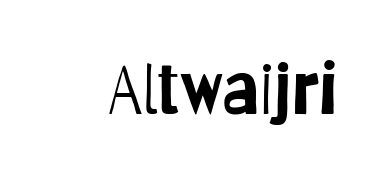
The image shows 68 px light, condensed sans-serif type, upright; set normal letter spacing, not underlined; low stroke contrast and a large x-height.
